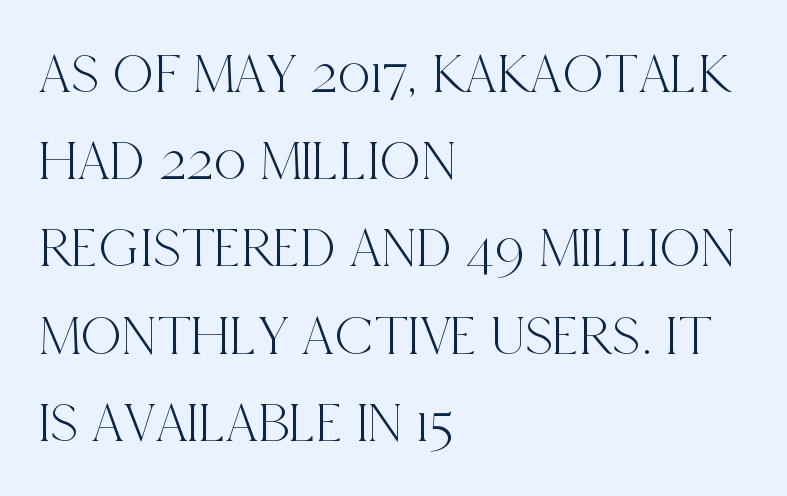
Caption: multi-line text, flush left, ragged right. Ordinary non-slanted type is in use. Each row of text sits above clean, open space. Glyph-to-glyph distance matches everyday printed text.
